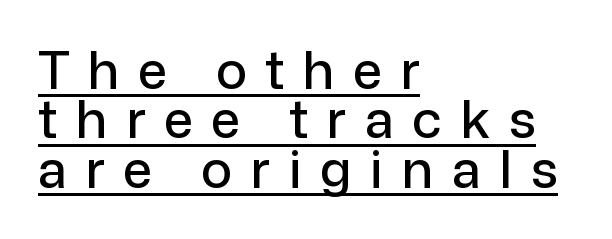
Q: Is the text italic (slanted)? A: No, it is upright.
Q: Is the typeface a serif or a sans-serif typeface? A: Sans-serif.
Q: Is the text underlined? A: Yes.
Q: How is the paragraph aligned? A: Left-aligned.
Q: Is the spacing between letters normal or unusually wide? A: Unusually wide.
Q: Is the spacing between lines tight, normal or loose? A: Tight.
Q: Width (condensed, normal, or wide)? A: Normal.
Q: Stroke contrast? A: Low.
Q: x-height? A: Medium.
Q: Monospaced? A: No.
